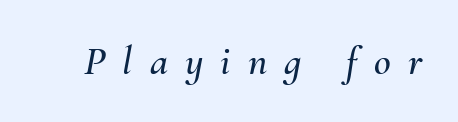
The image shows 41 px text type, italic (leaning right); set unusually wide letter spacing (+0.42 em), not underlined; medium stroke contrast and a small x-height.
